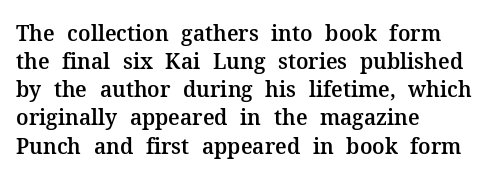
Teacher's note: observe the even left margin — that is flush-left alignment. No italicization has been applied; the sample stays upright. Clear beneath every line of the passage. Honestly, the letter spacing is just normal — you wouldn't notice it. A typesetter would call this leading conventional body-copy spacing.
